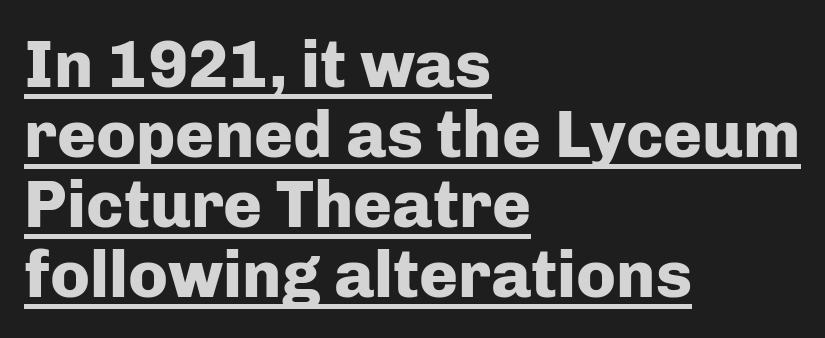
{"serif": "no", "italic": "no", "bold": "yes", "weight": "heavy", "width": "normal", "stroke_contrast": "low", "x_height": "medium", "monospaced": "no", "underline": "yes", "align": "left", "line_spacing": "tight", "line_spacing_ratio": 1.06, "letter_spacing": "normal", "letter_spacing_em": 0.0, "glyph_px": 66}
